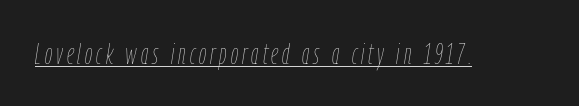
Q: Is the text bold? A: No.
Q: Is the text italic (slanted)? A: Yes, it leans right by about 9 degrees.
Q: Is the text underlined? A: Yes.
Q: Width (condensed, normal, or wide)? A: Condensed.
Q: Stroke contrast? A: Low.
Q: x-height? A: Medium.
Q: Monospaced? A: No.
